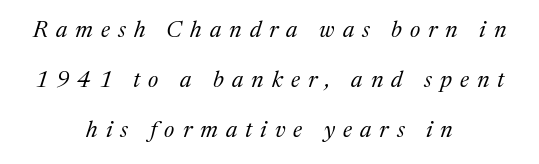
Q: Is the text bold? A: No.
Q: Is the text italic (slanted)? A: Yes, it leans right by about 17 degrees.
Q: Is the text underlined? A: No.
Q: How is the paragraph aligned? A: Centered.
Q: Is the spacing between letters normal or unusually wide? A: Unusually wide.
Q: Is the spacing between lines tight, normal or loose? A: Loose.
